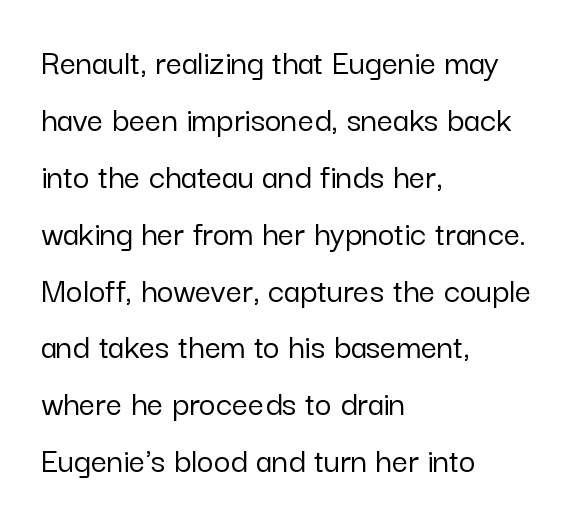
The image shows 36 px sans-serif type, upright; set left-aligned, normal line spacing (1.58x), normal letter spacing, not underlined; low stroke contrast and a medium x-height.
